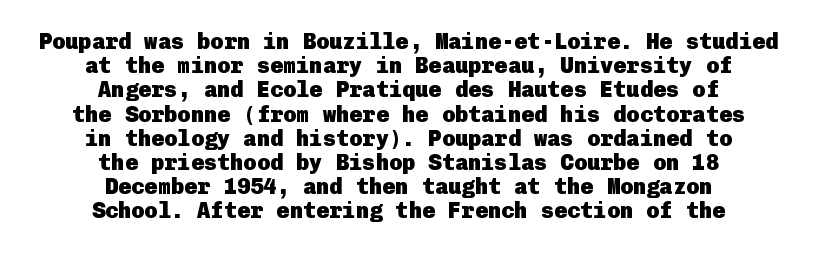
The image shows 22 px bold type, upright; set centered, tight line spacing (1.1x), normal letter spacing, not underlined.
